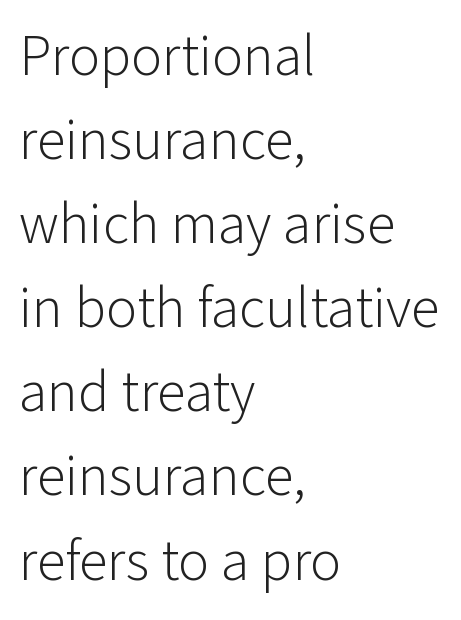
{"serif": "no", "italic": "no", "bold": "no", "weight": "light", "width": "normal", "stroke_contrast": "low", "x_height": "medium", "monospaced": "no", "underline": "no", "align": "left", "line_spacing": "normal", "line_spacing_ratio": 1.45, "letter_spacing": "normal", "letter_spacing_em": 0.0, "glyph_px": 58}
